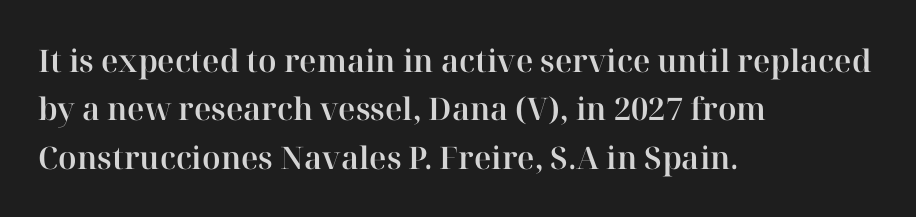
Q: Is the text italic (slanted)? A: No, it is upright.
Q: Is the typeface a serif or a sans-serif typeface? A: Serif.
Q: Is the text underlined? A: No.
Q: How is the paragraph aligned? A: Left-aligned.
Q: Is the spacing between letters normal or unusually wide? A: Normal.
Q: Is the spacing between lines tight, normal or loose? A: Normal.
Q: Width (condensed, normal, or wide)? A: Normal.
Q: Stroke contrast? A: High.
Q: x-height? A: Medium.
Q: Monospaced? A: No.
